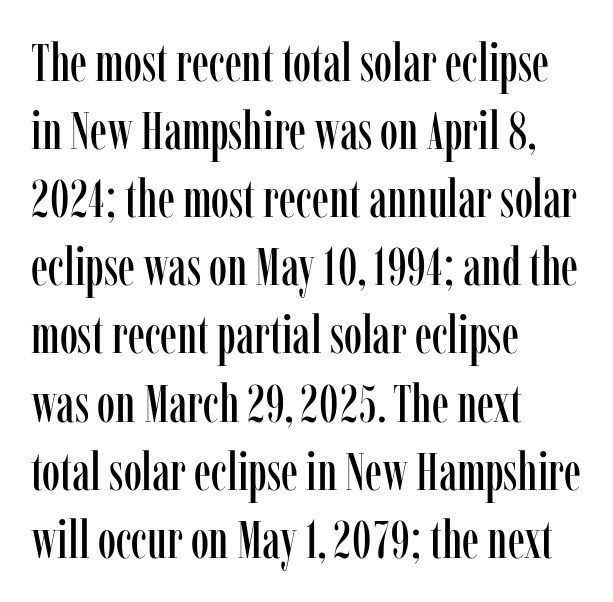
{"serif": "yes", "italic": "no", "width": "condensed", "stroke_contrast": "low", "x_height": "medium", "monospaced": "no", "underline": "no", "align": "left", "line_spacing": "normal", "line_spacing_ratio": 1.31, "letter_spacing": "normal", "letter_spacing_em": 0.0, "glyph_px": 52}
